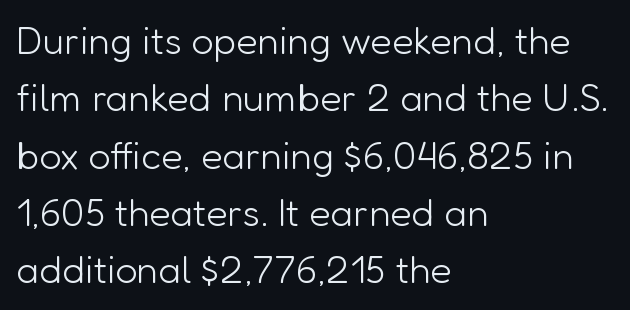
{"serif": "no", "italic": "no", "bold": "no", "weight": "light", "width": "normal", "stroke_contrast": "low", "x_height": "medium", "monospaced": "no", "underline": "no", "align": "left", "line_spacing": "normal", "line_spacing_ratio": 1.47, "letter_spacing": "normal", "letter_spacing_em": 0.0, "glyph_px": 39}
